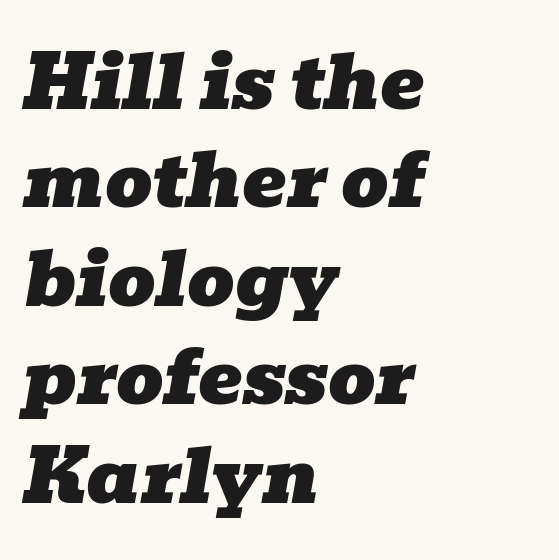
{"serif": "yes", "italic": "yes", "lean": "right", "slant_degrees": 10, "width": "wide", "stroke_contrast": "low", "x_height": "medium", "monospaced": "no", "underline": "no", "align": "left", "line_spacing": "normal", "line_spacing_ratio": 1.33, "letter_spacing": "normal", "letter_spacing_em": 0.0, "glyph_px": 74}
